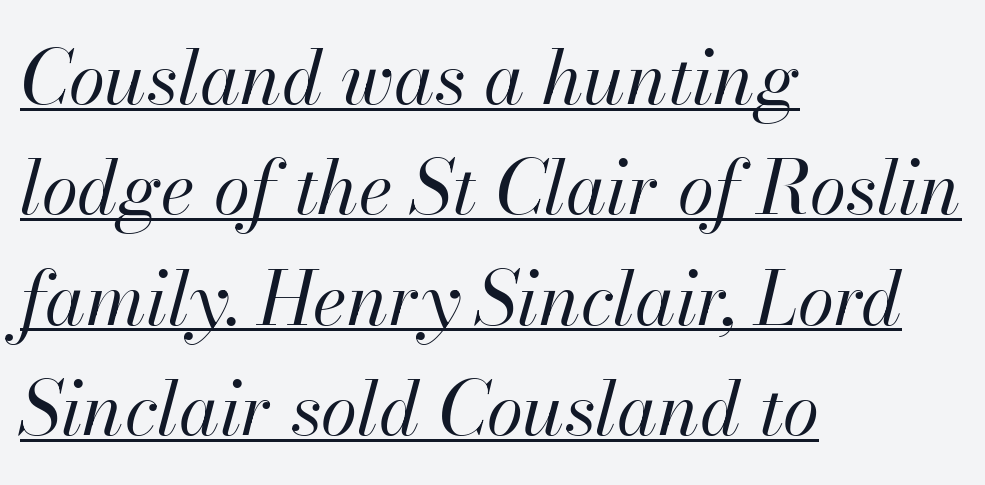
{"italic": "yes", "lean": "right", "slant_degrees": 13, "bold": "no", "weight": "regular", "width": "normal", "stroke_contrast": "high", "x_height": "small", "monospaced": "no", "underline": "yes", "align": "left", "line_spacing": "normal", "line_spacing_ratio": 1.49, "letter_spacing": "normal", "letter_spacing_em": 0.0, "glyph_px": 74}
